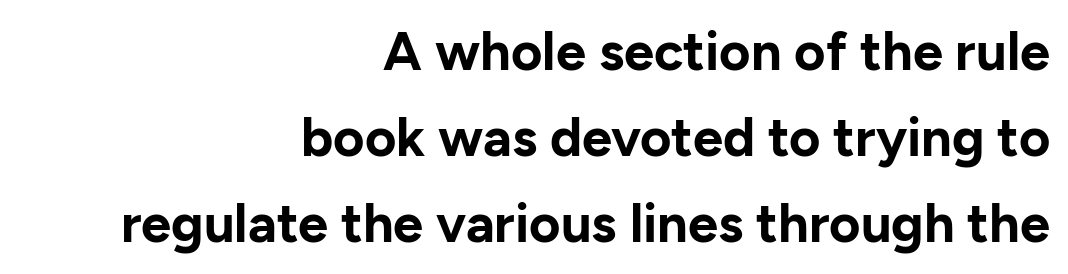
Typographic density is high because the face is bold. Visually the block forms a straight wall on the right and a jagged coastline on the left. Decoration check: the copy has no underline. No italicization has been applied; the sample stays upright.
